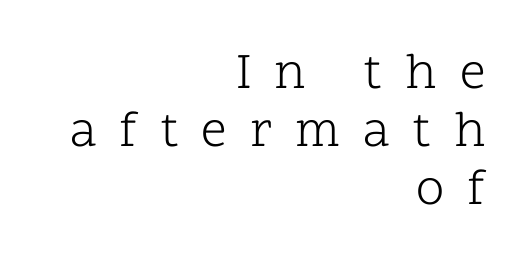
The image shows 51 px light serif type, upright; set right-aligned, tight line spacing (1.14x), unusually wide letter spacing (+0.45 em), not underlined; low stroke contrast and a medium x-height.
